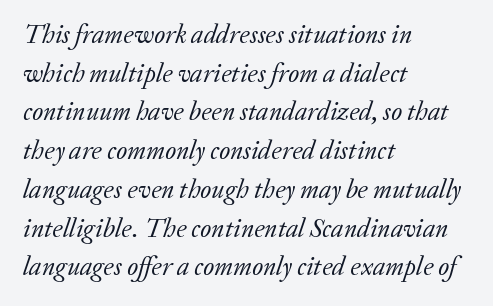
{"italic": "yes", "lean": "right", "slant_degrees": 20, "bold": "no", "underline": "no", "align": "left", "line_spacing": "normal", "line_spacing_ratio": 1.49, "letter_spacing": "normal", "letter_spacing_em": 0.0, "glyph_px": 26}
